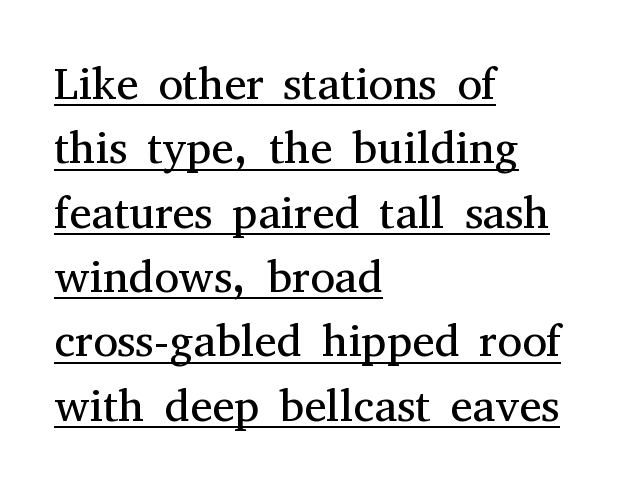
{"serif": "yes", "italic": "no", "bold": "no", "weight": "regular", "width": "normal", "stroke_contrast": "medium", "x_height": "medium", "monospaced": "no", "underline": "yes", "align": "left", "line_spacing": "normal", "line_spacing_ratio": 1.43, "letter_spacing": "normal", "letter_spacing_em": 0.0, "glyph_px": 45}
